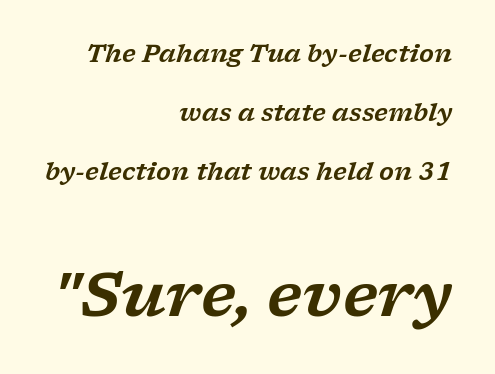
Q: Is the text italic (slanted)? A: Yes, it leans right by about 17 degrees.
Q: Is the typeface a serif or a sans-serif typeface? A: Serif.
Q: Is the text underlined? A: No.
Q: How is the paragraph aligned? A: Right-aligned.
Q: Is the spacing between letters normal or unusually wide? A: Normal.
Q: Is the spacing between lines tight, normal or loose? A: Loose.
Q: Which block of text is set in a larger size, the first (top) or the second (bottom)? A: The second (bottom) one.
Q: Width (condensed, normal, or wide)? A: Wide.
Q: Stroke contrast? A: Low.
Q: x-height? A: Medium.
Q: Monospaced? A: No.
